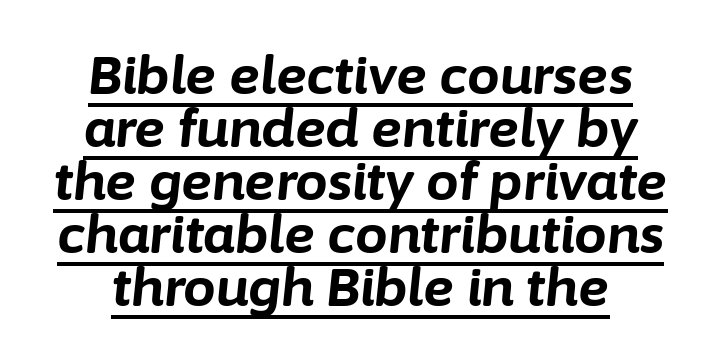
Q: Is the text bold? A: Yes.
Q: Is the text italic (slanted)? A: Yes, it leans right by about 6 degrees.
Q: Is the text underlined? A: Yes.
Q: Is the spacing between letters normal or unusually wide? A: Normal.
Q: Is the spacing between lines tight, normal or loose? A: Tight.
Q: Width (condensed, normal, or wide)? A: Normal.
Q: Stroke contrast? A: Low.
Q: x-height? A: Medium.
Q: Monospaced? A: No.
